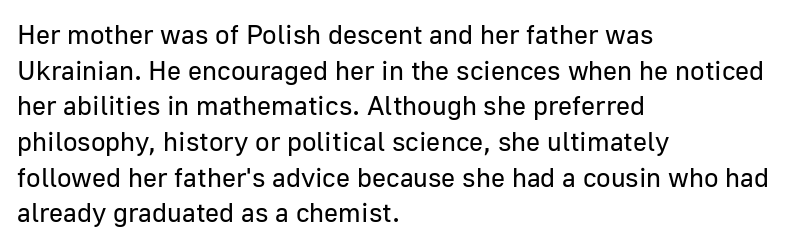
Notice how descenders clear the ascenders below comfortably — that's standard leading. Rule under the text: the space is simply empty. This rendering uses left alignment, leaving the right contour irregular. The type sits square on the baseline with zero lean. The font sits on the lighter half of the weight spectrum, regular included. The gaps between neighbouring characters are ordinary and unremarkable.
